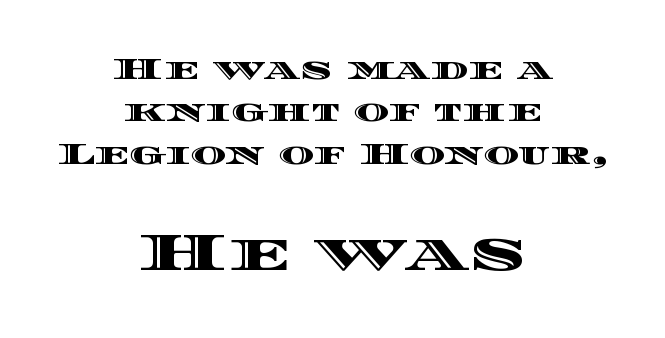
Descenders are the only things crossing below the line. Where is the straight margin? There isn't one; the lines are centered. Glyph-to-glyph distance matches everyday printed text. Quick note: interline space is typical. The specimen reads as upright at a glance.
